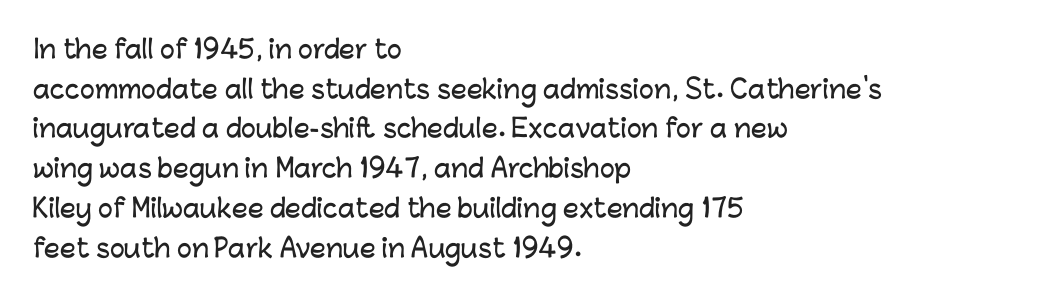
The image shows 25 px text type, upright; set left-aligned, normal line spacing (1.59x), normal letter spacing, not underlined.
